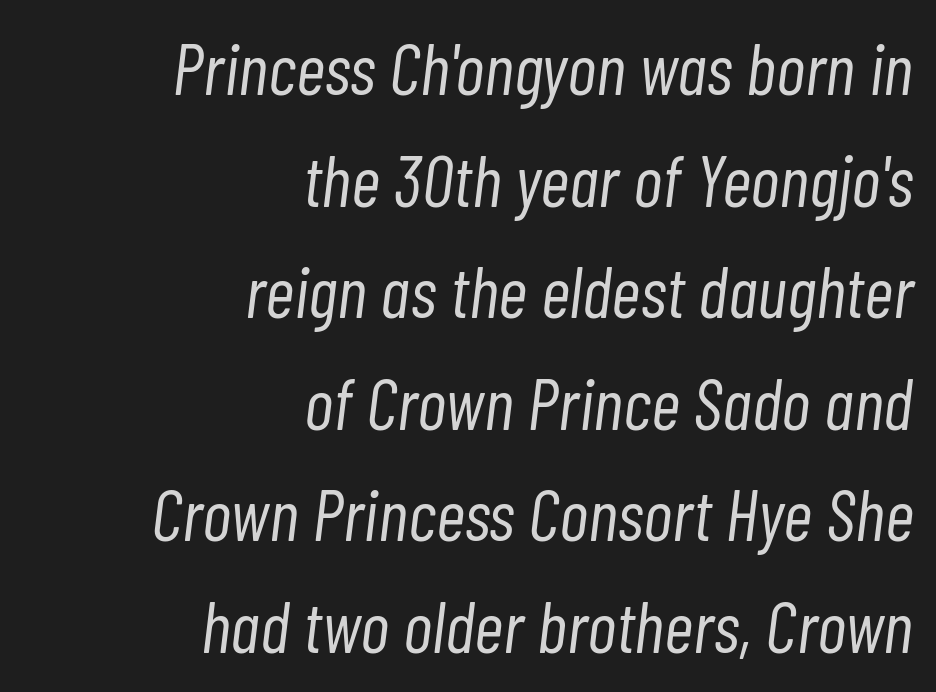
The image shows 72 px light, condensed type, italic (leaning right); set right-aligned, normal line spacing (1.55x), normal letter spacing, not underlined; low stroke contrast and a medium x-height.
